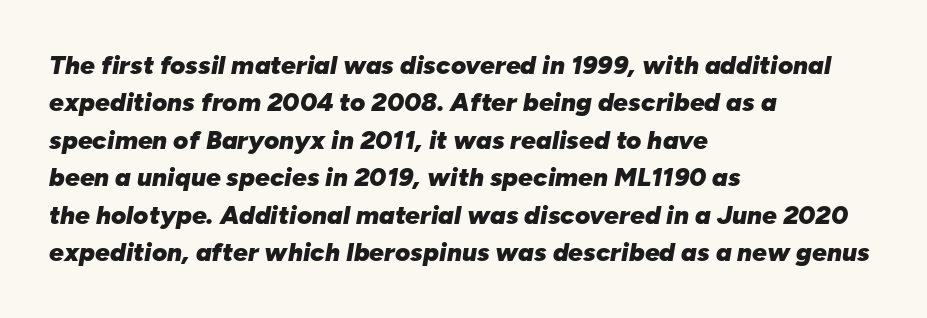
The image shows 26 px bold type, italic (leaning right); set left-aligned, normal line spacing (1.44x), normal letter spacing, not underlined.
